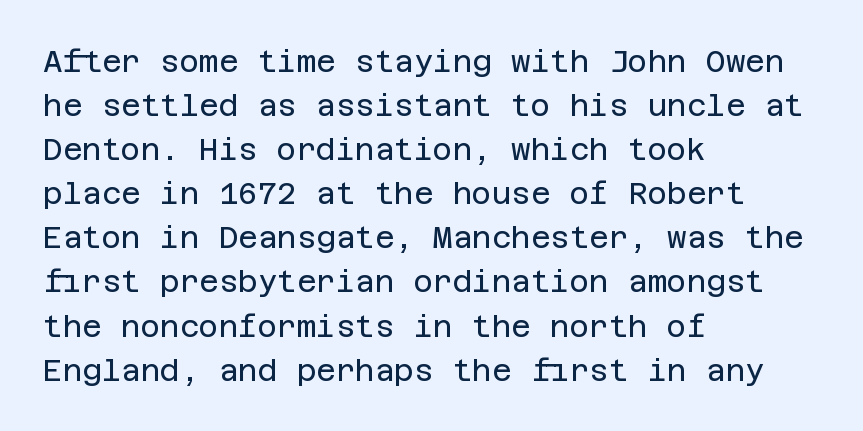
Is the letter spacing exaggerated? No — it looks like the ordinary default. Vertical spacing — default. Nothing sits at the stroke ends, so this counts as sans-serif. Is the stroke heavy? The answer is a plain regular-or-lighter. A classic flush-left, rag-right setting is used for this passage.
